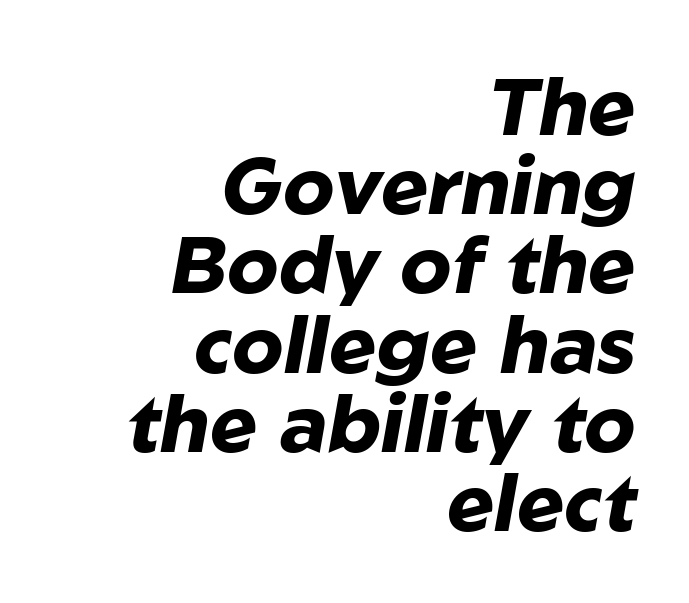
Q: Is the text bold? A: Yes.
Q: Is the text italic (slanted)? A: Yes, it leans right by about 10 degrees.
Q: Is the text underlined? A: No.
Q: How is the paragraph aligned? A: Right-aligned.
Q: Is the spacing between letters normal or unusually wide? A: Normal.
Q: Is the spacing between lines tight, normal or loose? A: Tight.
Q: Width (condensed, normal, or wide)? A: Normal.
Q: Stroke contrast? A: Low.
Q: x-height? A: Medium.
Q: Monospaced? A: No.
